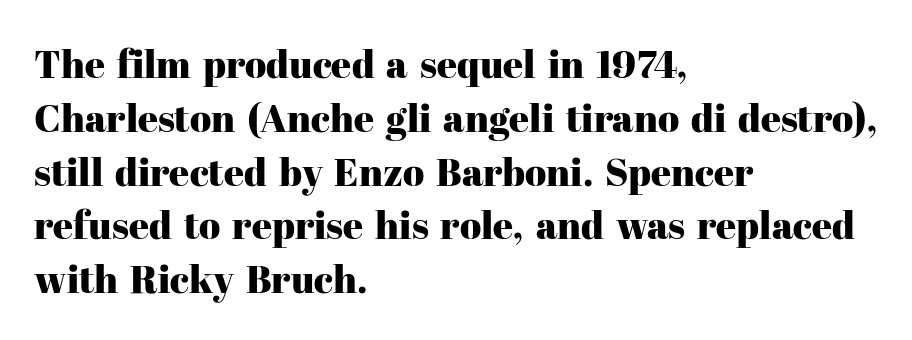
The image shows 39 px serif type, upright; set left-aligned, normal line spacing (1.38x), normal letter spacing, not underlined; high stroke contrast and a medium x-height.
